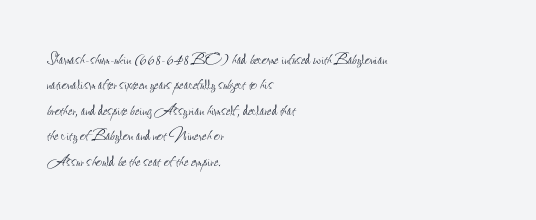
Q: Is the text bold? A: No.
Q: Is the text italic (slanted)? A: Yes.
Q: Is the text underlined? A: No.
Q: How is the paragraph aligned? A: Left-aligned.
Q: Is the spacing between letters normal or unusually wide? A: Normal.
